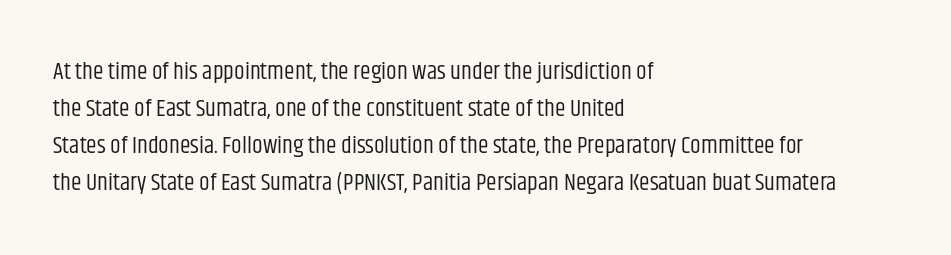
Q: Is the text bold? A: No.
Q: Is the text italic (slanted)? A: No, it is upright.
Q: Is the text underlined? A: No.
Q: How is the paragraph aligned? A: Left-aligned.
Q: Is the spacing between letters normal or unusually wide? A: Normal.
Q: Is the spacing between lines tight, normal or loose? A: Normal.
